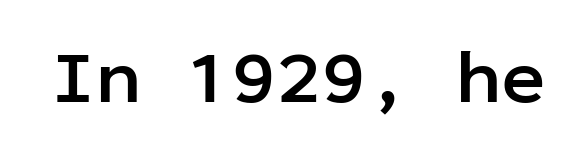
Q: Is the text bold? A: Yes.
Q: Is the text italic (slanted)? A: No, it is upright.
Q: Is the typeface a serif or a sans-serif typeface? A: Sans-serif.
Q: Is the text underlined? A: No.
Q: Is the spacing between letters normal or unusually wide? A: Normal.
Q: Width (condensed, normal, or wide)? A: Normal.
Q: Stroke contrast? A: Low.
Q: x-height? A: Medium.
Q: Monospaced? A: Yes.
